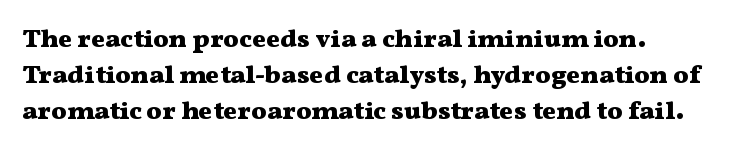
{"italic": "no", "bold": "yes", "underline": "no", "line_spacing": "normal", "line_spacing_ratio": 1.38, "letter_spacing": "normal", "letter_spacing_em": 0.0, "glyph_px": 26}
